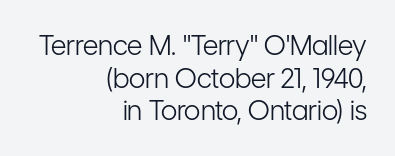
The image shows 27 px text type, upright; set right-aligned, line spacing 1.21x, normal letter spacing, not underlined.
